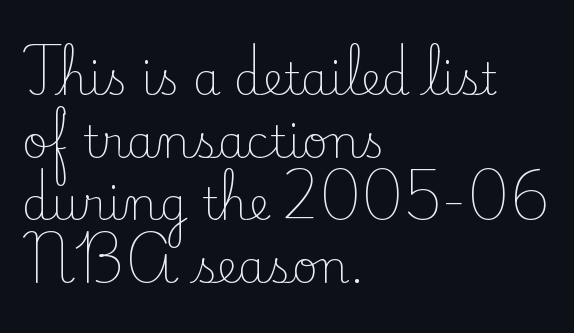
The image shows 45 px light serif type, upright; set left-aligned, normal line spacing (1.39x), normal letter spacing, not underlined; low stroke contrast and a small x-height.
